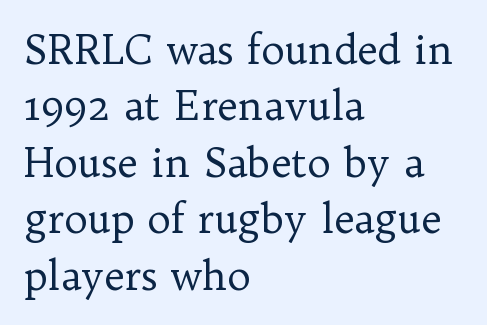
Q: Is the text bold? A: No.
Q: Is the text italic (slanted)? A: No, it is upright.
Q: Is the typeface a serif or a sans-serif typeface? A: Serif.
Q: Is the text underlined? A: No.
Q: How is the paragraph aligned? A: Left-aligned.
Q: Is the spacing between letters normal or unusually wide? A: Normal.
Q: Is the spacing between lines tight, normal or loose? A: Normal.
Q: Width (condensed, normal, or wide)? A: Normal.
Q: Stroke contrast? A: Low.
Q: x-height? A: Medium.
Q: Monospaced? A: No.
